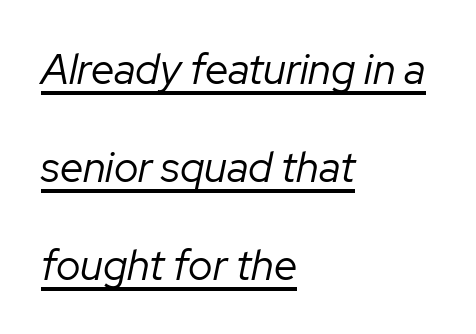
{"italic": "yes", "lean": "right", "slant_degrees": 12, "bold": "no", "weight": "regular", "width": "normal", "stroke_contrast": "low", "x_height": "medium", "monospaced": "no", "underline": "yes", "align": "left", "line_spacing": "loose", "line_spacing_ratio": 2.33, "letter_spacing": "normal", "letter_spacing_em": 0.0, "glyph_px": 42}
